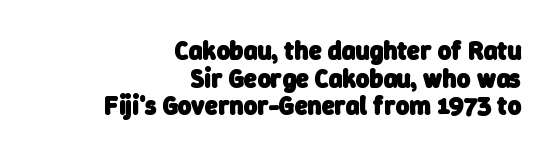
Q: Is the text bold? A: Yes.
Q: Is the text underlined? A: No.
Q: How is the paragraph aligned? A: Right-aligned.
Q: Is the spacing between letters normal or unusually wide? A: Normal.
Q: Is the spacing between lines tight, normal or loose? A: Tight.
